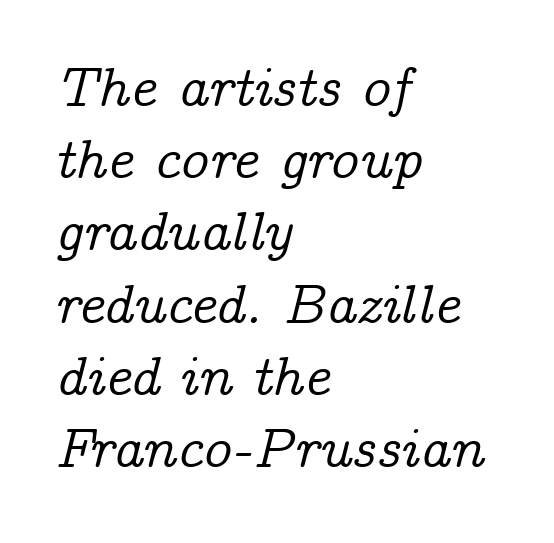
{"serif": "yes", "italic": "yes", "lean": "right", "slant_degrees": 14, "width": "normal", "stroke_contrast": "low", "x_height": "medium", "monospaced": "no", "underline": "no", "align": "left", "line_spacing": "normal", "line_spacing_ratio": 1.29, "letter_spacing": "normal", "letter_spacing_em": 0.0, "glyph_px": 56}
